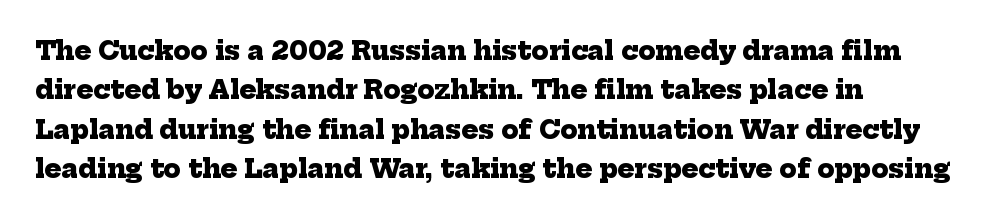
The letterforms sit shoulder to shoulder at normal distance. These words are printed bold, with thick strokes throughout. This sample is left-justified, so line endings fall wherever the words run out. Leading matches the norm, producing a regular column.
